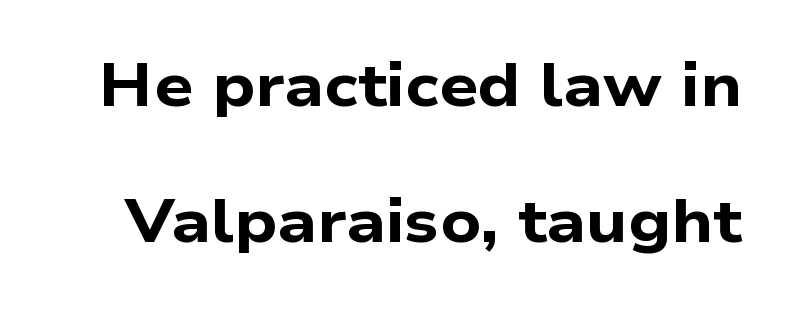
The image shows 61 px bold, wide sans-serif type; set loose line spacing (2.23x), normal letter spacing, not underlined; low stroke contrast and a medium x-height.
